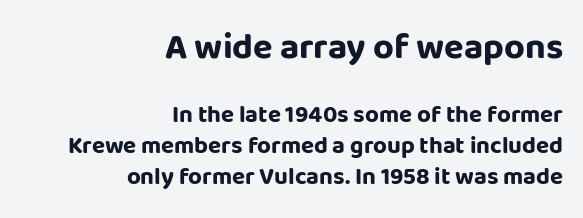
Q: Is the text bold? A: Yes.
Q: Is the text italic (slanted)? A: No, it is upright.
Q: Is the typeface a serif or a sans-serif typeface? A: Sans-serif.
Q: Is the text underlined? A: No.
Q: How is the paragraph aligned? A: Right-aligned.
Q: Is the spacing between letters normal or unusually wide? A: Normal.
Q: Is the spacing between lines tight, normal or loose? A: Normal.
Q: Which block of text is set in a larger size, the first (top) or the second (bottom)? A: The first (top) one.
Q: Width (condensed, normal, or wide)? A: Normal.
Q: Stroke contrast? A: Low.
Q: x-height? A: Large.
Q: Monospaced? A: No.
